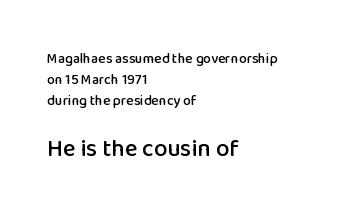
Q: Is the text italic (slanted)? A: No, it is upright.
Q: Is the text underlined? A: No.
Q: How is the paragraph aligned? A: Left-aligned.
Q: Is the spacing between letters normal or unusually wide? A: Normal.
Q: Is the spacing between lines tight, normal or loose? A: Normal.
Q: Which block of text is set in a larger size, the first (top) or the second (bottom)? A: The second (bottom) one.
